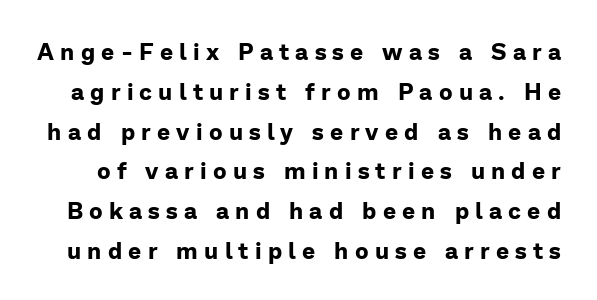
The image shows 23 px bold type, upright; set line spacing 1.73x, unusually wide letter spacing (+0.27 em), not underlined.
